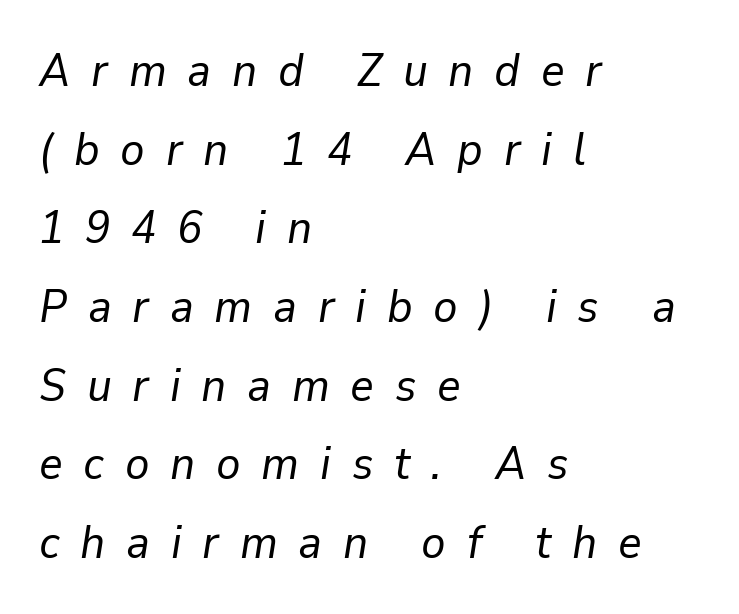
The zone under the glyphs is completely vacant. Heaviness? Minimal to ordinary, like unemphasized prose. Style check: oblique. Each word looks stretched out because of the extra space between its letters.
